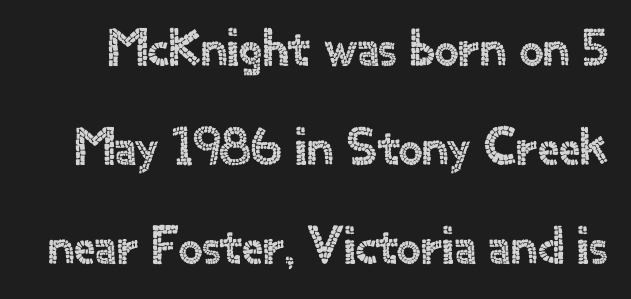
{"serif": "no", "italic": "no", "width": "normal", "x_height": "small", "monospaced": "no", "underline": "no", "line_spacing_ratio": 1.87, "letter_spacing": "normal", "letter_spacing_em": 0.0, "glyph_px": 53}
